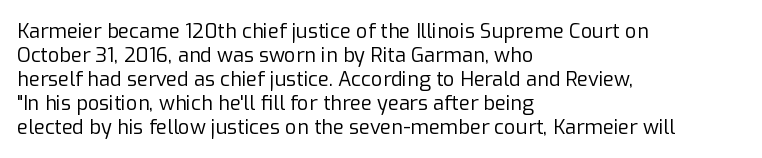
{"italic": "no", "bold": "no", "underline": "no", "align": "left", "line_spacing_ratio": 1.2, "letter_spacing": "normal", "letter_spacing_em": 0.0, "glyph_px": 20}
